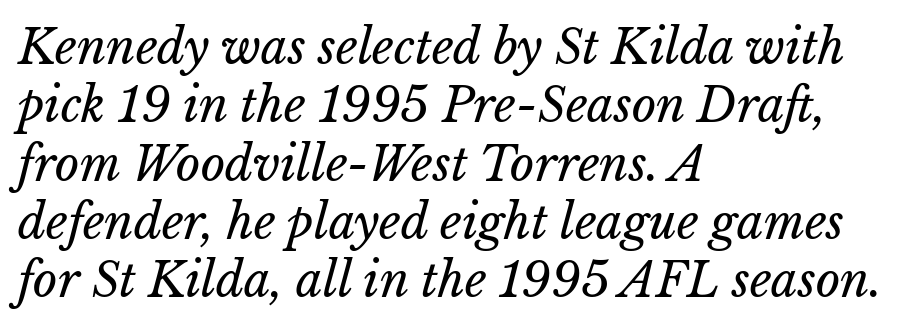
Would a proofreader flag this as italicized? Yes. Alignment: flush left. The space directly below the letters is spotless. The face used here is proportionally spaced, like ordinary book or web type. Honestly, the letter spacing is just normal — you wouldn't notice it. Counters stay open thanks to moderate or lighter strokes.
